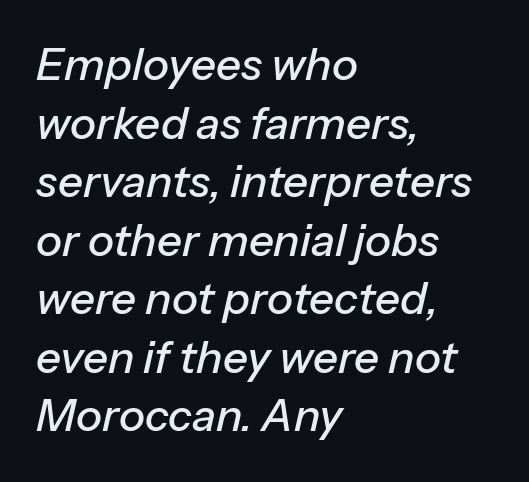
When letters slant like this, we call the style italic. The space between consecutive lines is moderate. Do the characters align in a grid? No, the font is proportional. The typesetter chose a ragged-right arrangement here. Check under the words: just untouched page.
